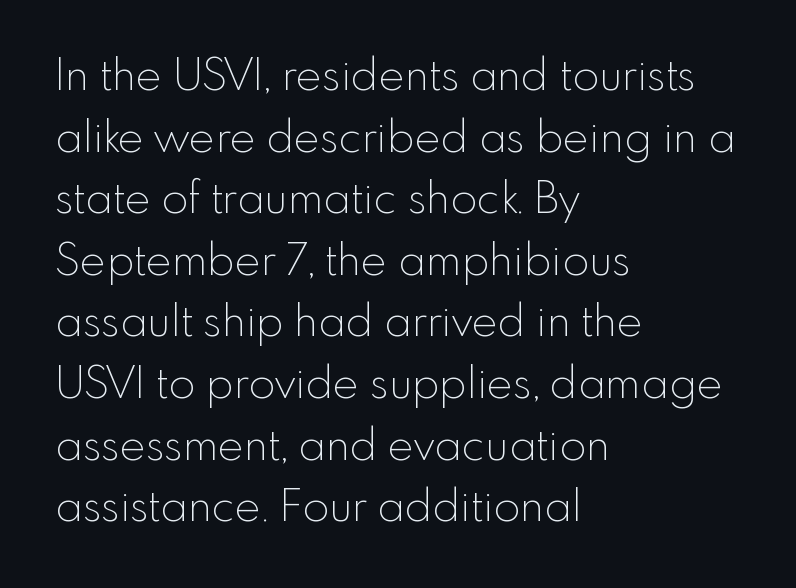
Proportional: the letters do not fall into vertical columns. Baseline-to-baseline distance is the conventional proportion of letter height. Observe the ordinary spacing: letters are neighbours, not strangers. Does the copy run flush right? No — it runs flush left. The passage shown is not underscored anywhere.
